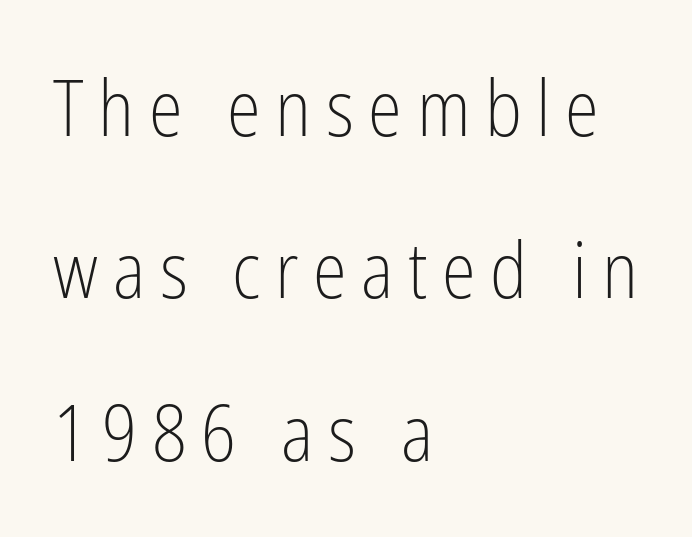
The image shows 77 px light, condensed sans-serif type, upright; set left-aligned, loose line spacing (2.11x), not underlined; low stroke contrast and a medium x-height.
